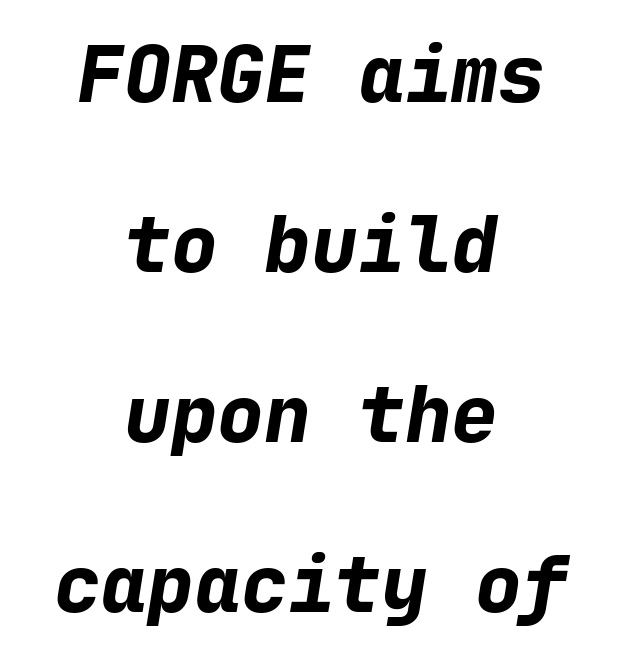
Q: Is the text bold? A: Yes.
Q: Is the text italic (slanted)? A: Yes, it leans right by about 9 degrees.
Q: Is the text underlined? A: No.
Q: How is the paragraph aligned? A: Centered.
Q: Is the spacing between letters normal or unusually wide? A: Normal.
Q: Is the spacing between lines tight, normal or loose? A: Loose.
Q: Width (condensed, normal, or wide)? A: Normal.
Q: Stroke contrast? A: Low.
Q: x-height? A: Medium.
Q: Monospaced? A: Yes.
